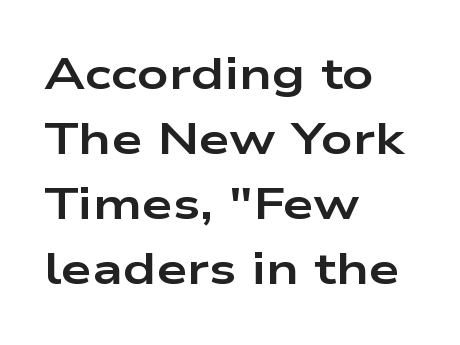
Set as a true bold cut, around the 700 mark. Short note: letters normally spaced. The axis of the letterforms is exactly vertical. Stroke terminals: plain, sans-serif. Which margin do the lines hug? The left one — the right edge is uneven. Character widths vary here, with narrow letters taking less room than wide ones.
